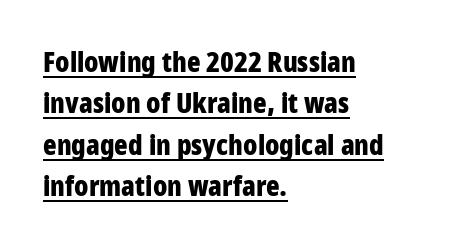
Q: Is the text bold? A: Yes.
Q: Is the text italic (slanted)? A: No, it is upright.
Q: Is the typeface a serif or a sans-serif typeface? A: Sans-serif.
Q: Is the text underlined? A: Yes.
Q: How is the paragraph aligned? A: Left-aligned.
Q: Is the spacing between letters normal or unusually wide? A: Normal.
Q: Is the spacing between lines tight, normal or loose? A: Normal.
Q: Width (condensed, normal, or wide)? A: Condensed.
Q: Stroke contrast? A: Low.
Q: x-height? A: Large.
Q: Monospaced? A: No.
